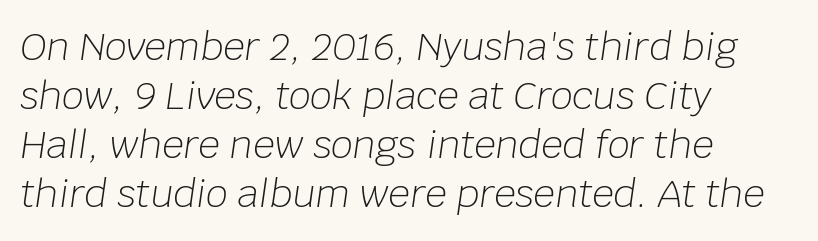
Observe the lean: these are italic letterforms. Honestly, there is no underline to notice here at all. What stands out about the letter spacing? Nothing — it is the standard amount. The typesetting does not lean heavy: it is not bold.
